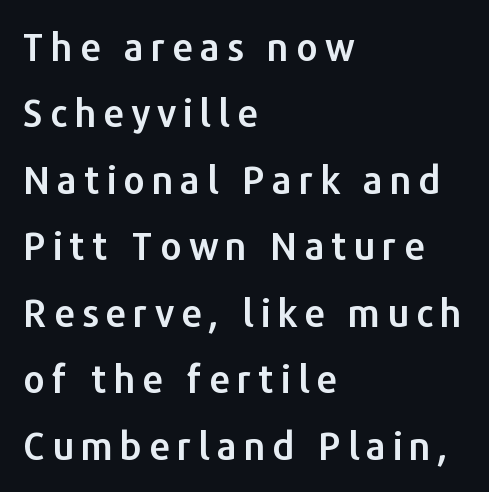
Anything drawn beneath the words? Only blank space. It's the straight-up-and-down kind of type. To sum up the face: it is a sans, with no serifs. Proportional: the letters do not fall into vertical columns. Where is the straight margin? On the left.
